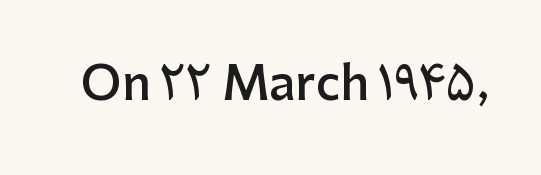
Are there feet on the stems? There aren't — it's a sans. The passage shown is not underscored anywhere. This sample uses an upright cut, with every glyph sitting square on the baseline. Proportional: the letters do not fall into vertical columns. A typesetter would call this zero additional tracking.
